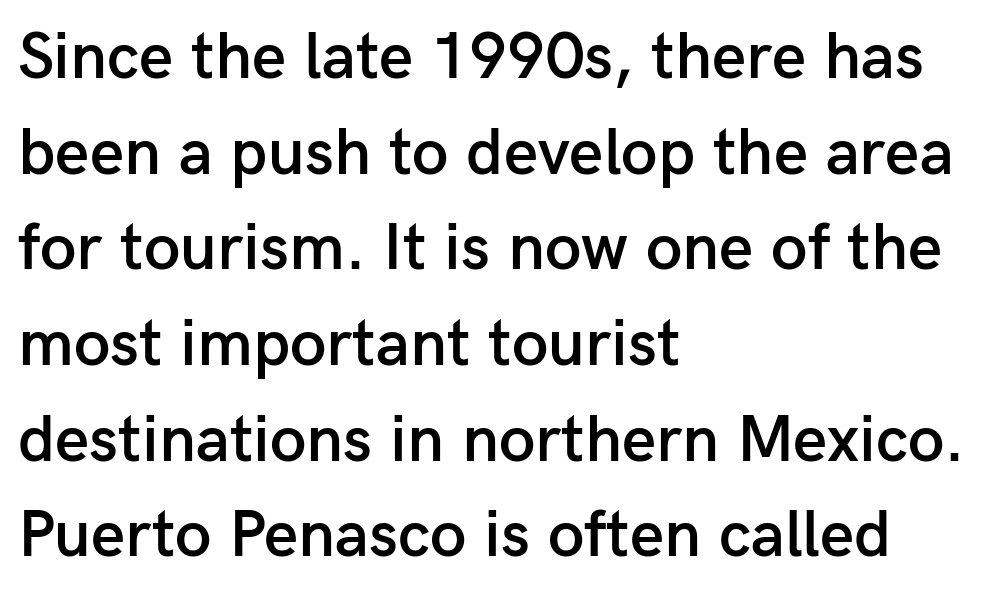
{"serif": "no", "italic": "no", "bold": "semi", "weight": "semibold", "width": "normal", "stroke_contrast": "low", "x_height": "medium", "monospaced": "no", "underline": "no", "align": "left", "line_spacing": "normal", "line_spacing_ratio": 1.45, "letter_spacing": "normal", "letter_spacing_em": 0.0, "glyph_px": 66}
